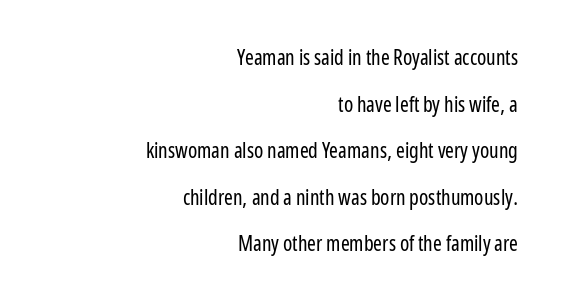
The image shows 21 px text type, upright; set right-aligned, loose line spacing (2.22x), normal letter spacing, not underlined.
